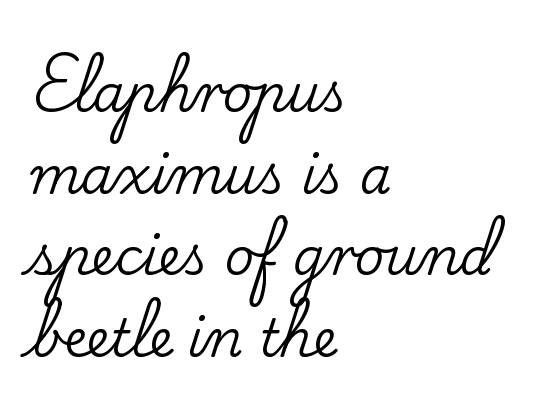
{"serif": "yes", "width": "normal", "stroke_contrast": "low", "x_height": "small", "monospaced": "no", "underline": "no", "align": "left", "line_spacing": "normal", "line_spacing_ratio": 1.6, "letter_spacing": "normal", "letter_spacing_em": 0.0, "glyph_px": 51}
